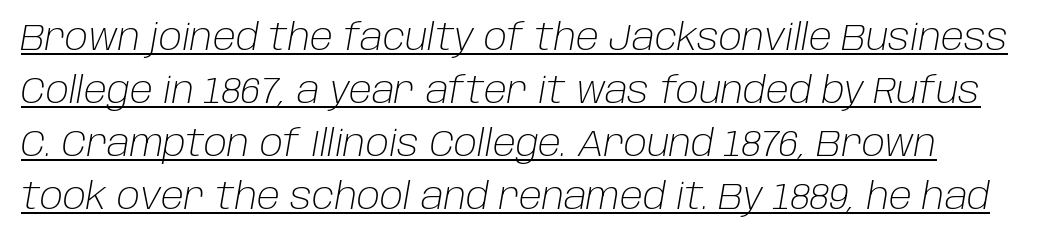
Nothing unusual about the tracking: characters are spaced as the font intends. Italic? Definitely — the glyphs are oblique. If you measured baseline to baseline, you'd find a middling distance. You can see a thin bar hugging the bottom of the glyphs. The strokes are not fattened; the text isn't bold. The passage shown is typed in a proportional face where columns would drift.
